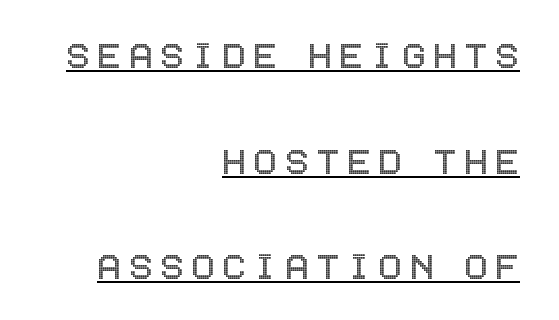
{"italic": "no", "width": "condensed", "x_height": "large", "underline": "yes", "align": "right", "line_spacing": "loose", "line_spacing_ratio": 2.4, "glyph_px": 44}
